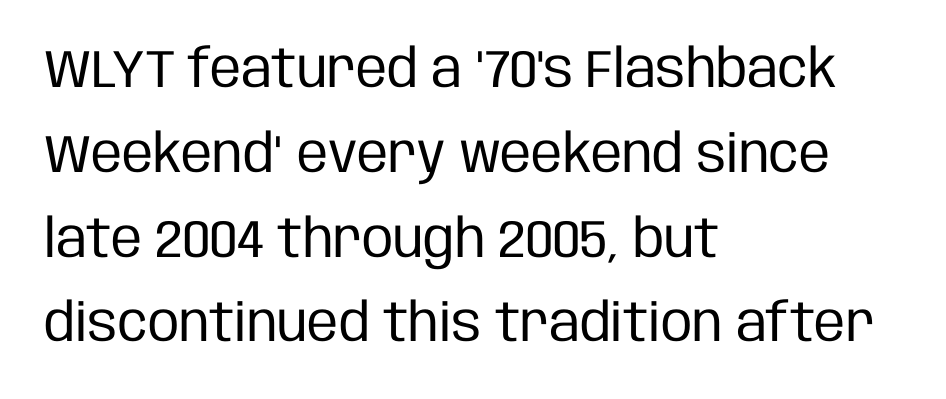
{"serif": "no", "italic": "no", "bold": "no", "weight": "regular", "width": "condensed", "stroke_contrast": "low", "x_height": "large", "monospaced": "no", "underline": "no", "align": "left", "line_spacing": "normal", "line_spacing_ratio": 1.6, "letter_spacing": "normal", "letter_spacing_em": 0.0, "glyph_px": 53}
